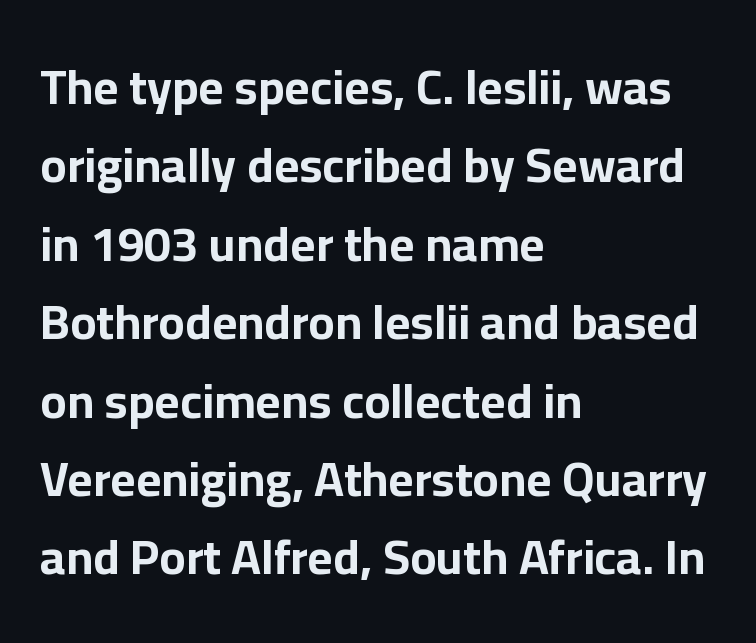
Spacing verdict: proportional, widths tailored to each character. Line starts are locked; line ends wander. Classification — sans serif. A typesetter would call this zero additional tracking.
